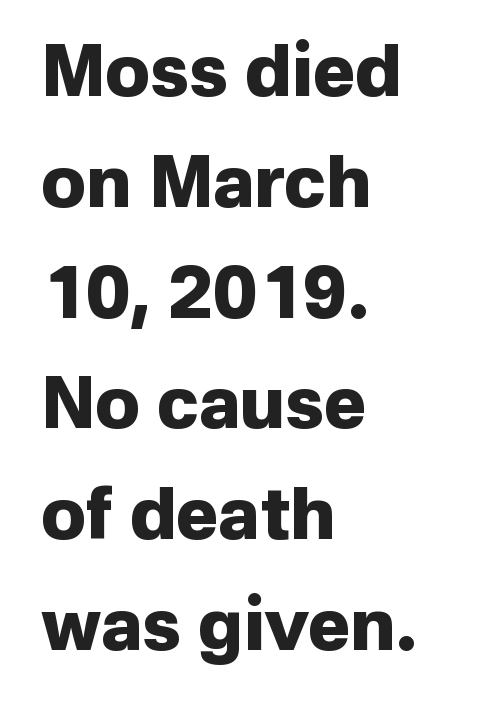
A typesetter would call this proportional, since set widths differ per character. Nobody touched the tracking dial on this one. These lines sit exactly where default settings would place them. These lines were composed using upright roman letters. What weight is shown? A full bold with thick strokes.
